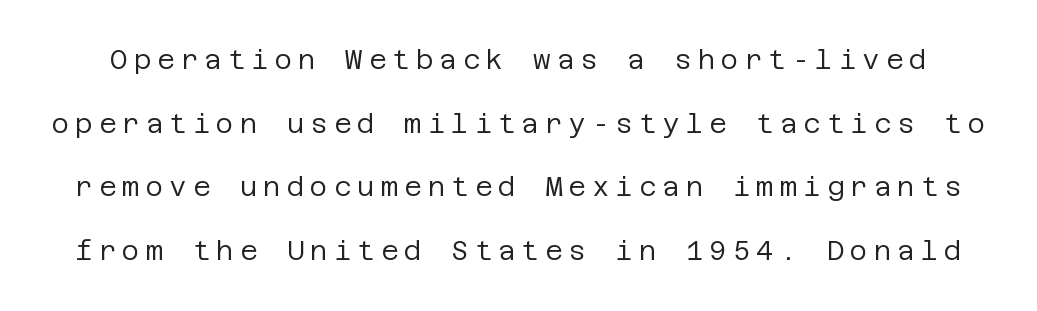
Q: Is the text bold? A: No.
Q: Is the text italic (slanted)? A: No, it is upright.
Q: Is the text underlined? A: No.
Q: Is the spacing between letters normal or unusually wide? A: Unusually wide.
Q: Is the spacing between lines tight, normal or loose? A: Loose.
